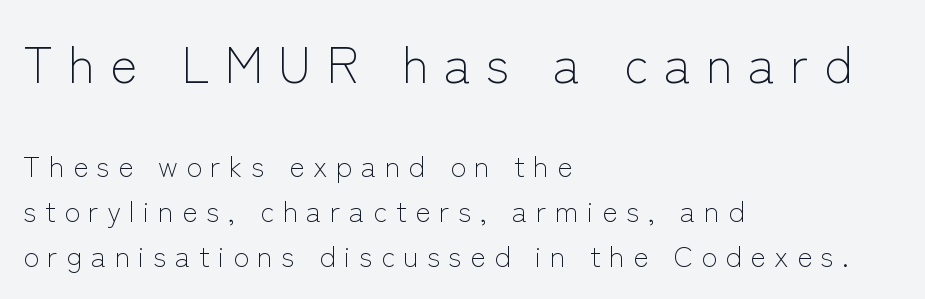
Q: Is the text bold? A: No.
Q: Is the text italic (slanted)? A: No, it is upright.
Q: Is the typeface a serif or a sans-serif typeface? A: Sans-serif.
Q: Is the text underlined? A: No.
Q: How is the paragraph aligned? A: Left-aligned.
Q: Is the spacing between letters normal or unusually wide? A: Unusually wide.
Q: Is the spacing between lines tight, normal or loose? A: Normal.
Q: Which block of text is set in a larger size, the first (top) or the second (bottom)? A: The first (top) one.
Q: Width (condensed, normal, or wide)? A: Normal.
Q: Stroke contrast? A: Low.
Q: x-height? A: Medium.
Q: Monospaced? A: No.
